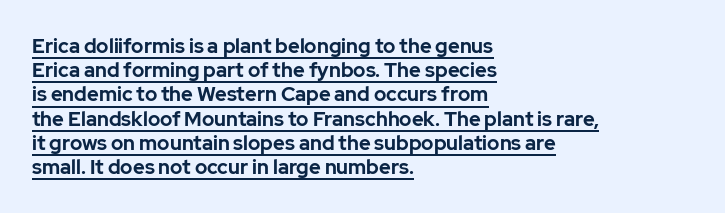
{"italic": "no", "bold": "yes", "underline": "yes", "align": "left", "line_spacing_ratio": 1.21, "letter_spacing": "normal", "letter_spacing_em": 0.0, "glyph_px": 20}
